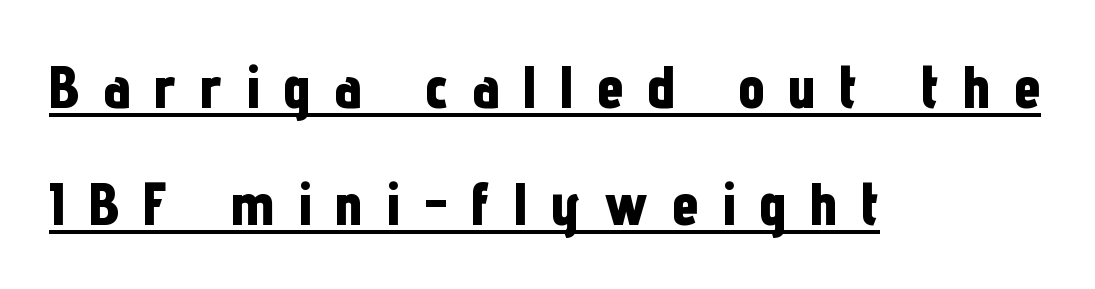
The image shows 61 px bold, condensed sans-serif type, upright; set left-aligned, loose line spacing (1.91x), unusually wide letter spacing (+0.38 em), underlined; low stroke contrast and a medium x-height.
